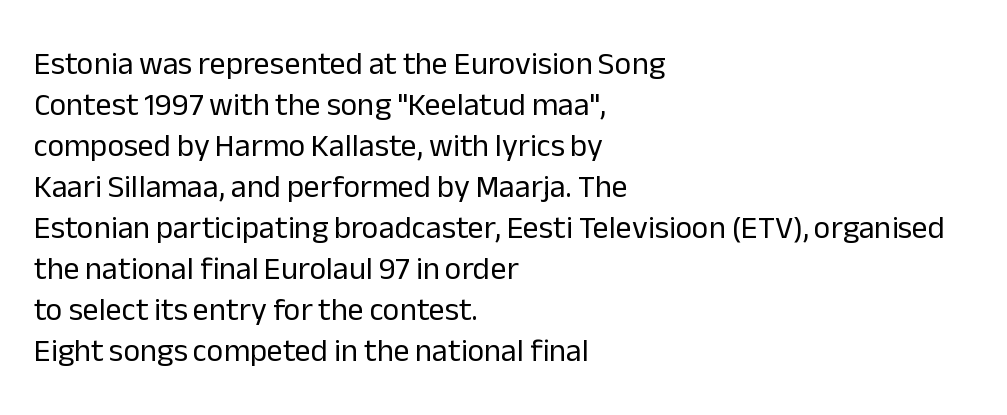
Q: Is the text bold? A: No.
Q: Is the text italic (slanted)? A: No, it is upright.
Q: Is the typeface a serif or a sans-serif typeface? A: Sans-serif.
Q: Is the text underlined? A: No.
Q: How is the paragraph aligned? A: Left-aligned.
Q: Is the spacing between letters normal or unusually wide? A: Normal.
Q: Is the spacing between lines tight, normal or loose? A: Normal.
Q: Width (condensed, normal, or wide)? A: Normal.
Q: Stroke contrast? A: Low.
Q: x-height? A: Medium.
Q: Monospaced? A: No.
